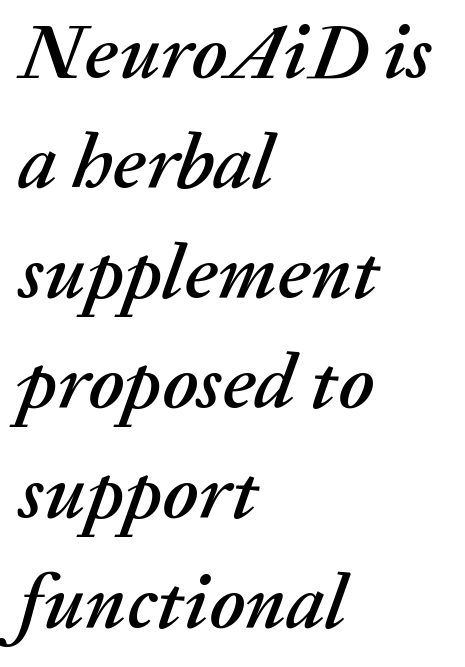
The lettering tilts uniformly, giving the passage an italic look. Glance below the letters and you will spot only blank space. Observe the ordinary spacing: letters are neighbours, not strangers. The lines in this sample share a left origin and differ only in where they stop.
